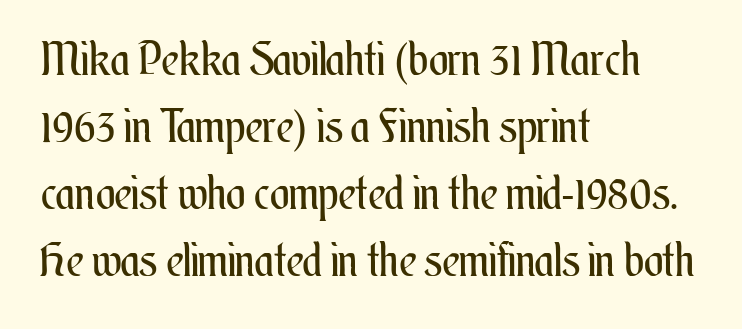
{"italic": "no", "bold": "no", "weight": "regular", "width": "condensed", "stroke_contrast": "medium", "x_height": "small", "monospaced": "no", "underline": "no", "align": "left", "line_spacing": "normal", "line_spacing_ratio": 1.46, "letter_spacing": "normal", "letter_spacing_em": 0.0, "glyph_px": 46}
